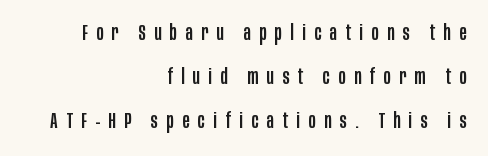
{"italic": "no", "underline": "no", "align": "right", "line_spacing": "loose", "line_spacing_ratio": 1.99, "letter_spacing": "wide", "letter_spacing_em": 0.38, "glyph_px": 22}
